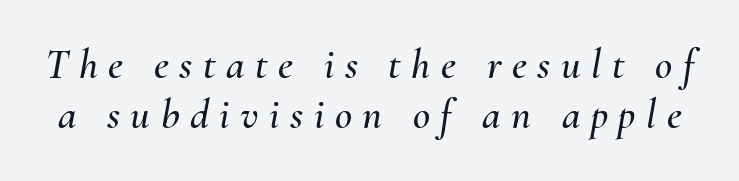
{"italic": "yes", "lean": "right", "slant_degrees": 10, "width": "normal", "stroke_contrast": "medium", "x_height": "small", "monospaced": "no", "underline": "no", "line_spacing_ratio": 1.2, "letter_spacing": "wide", "letter_spacing_em": 0.25, "glyph_px": 42}
